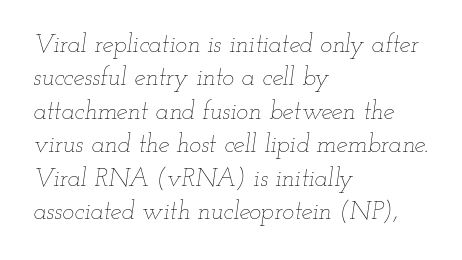
Q: Is the text bold? A: No.
Q: Is the text italic (slanted)? A: Yes, it leans right by about 12 degrees.
Q: Is the text underlined? A: No.
Q: How is the paragraph aligned? A: Left-aligned.
Q: Is the spacing between letters normal or unusually wide? A: Normal.
Q: Is the spacing between lines tight, normal or loose? A: Normal.
